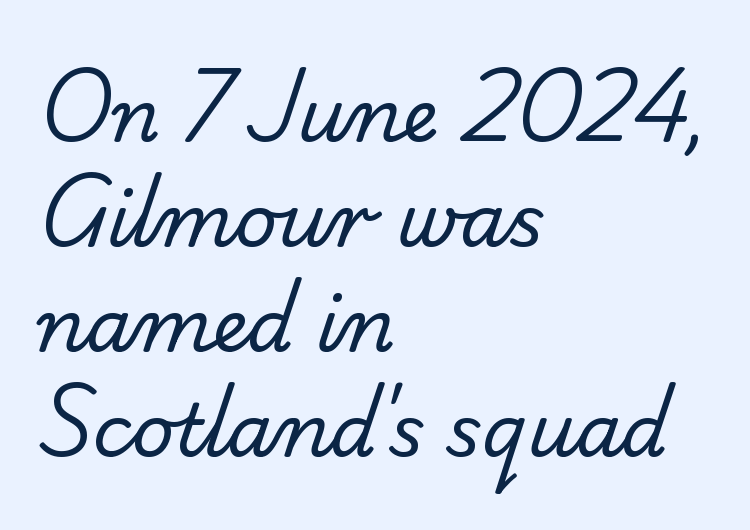
The image shows 73 px regular-weight sans-serif type; set left-aligned, normal line spacing (1.44x), normal letter spacing, not underlined; low stroke contrast and a small x-height.
